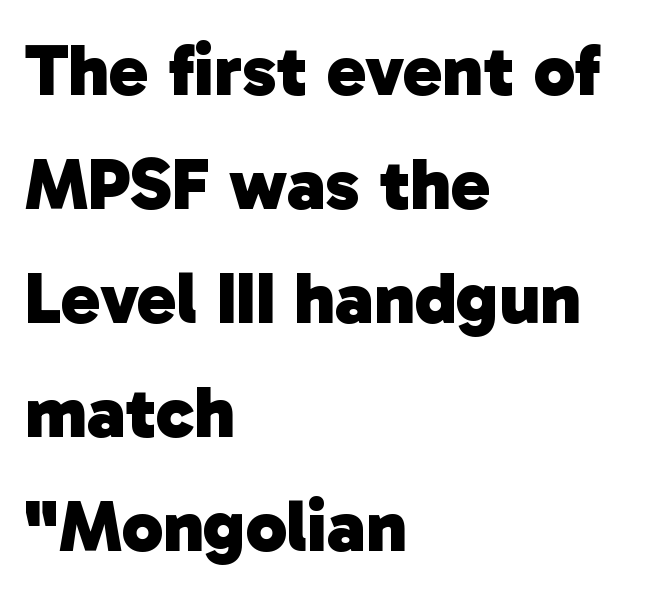
Emphasis by weight is at full strength: bold. Layout note: lines flush left. Does the type have serifs? No, each stem ends abruptly. Default kerning and tracking; the words read as compact shapes. Words float on clear page, feet unadorned. Character widths vary here, with narrow letters taking less room than wide ones.
